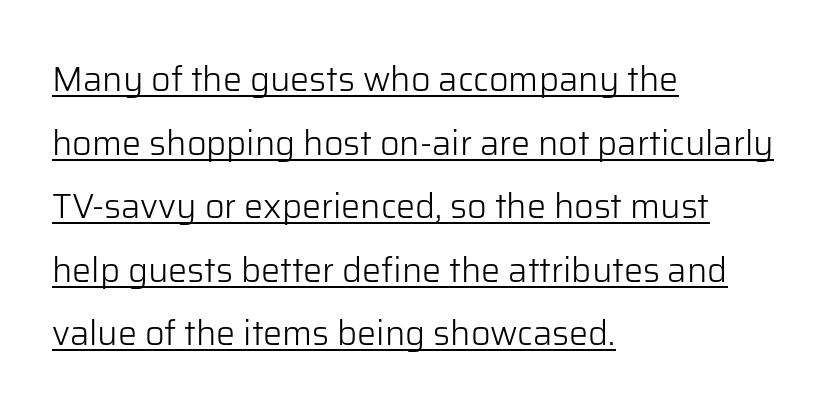
Looks like regular typesetting: each glyph gets only the width it needs. The characters are drawn with everyday or finer stroke widths. Each line starts at the same left margin while the right side varies. Does the type have serifs? No, each stem ends abruptly.
